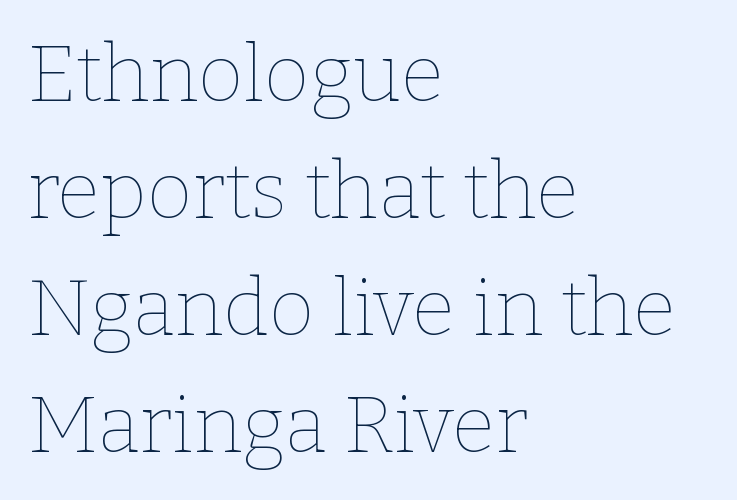
The image shows 79 px thin type, upright; set left-aligned, normal line spacing (1.48x), normal letter spacing, not underlined; low stroke contrast and a medium x-height.
